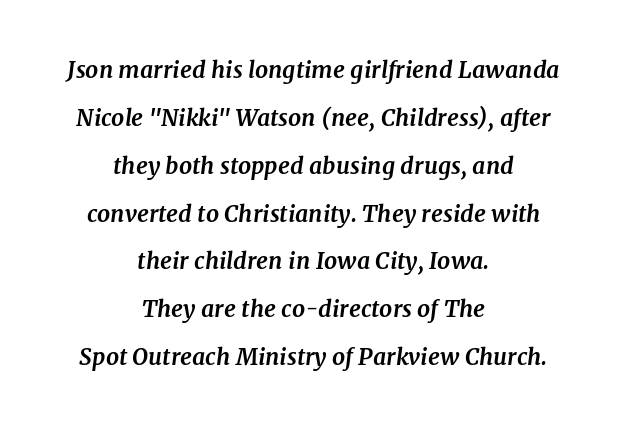
{"italic": "yes", "lean": "right", "slant_degrees": 7, "bold": "yes", "underline": "no", "align": "center", "line_spacing": "loose", "line_spacing_ratio": 2.08, "letter_spacing": "normal", "letter_spacing_em": 0.0, "glyph_px": 23}
